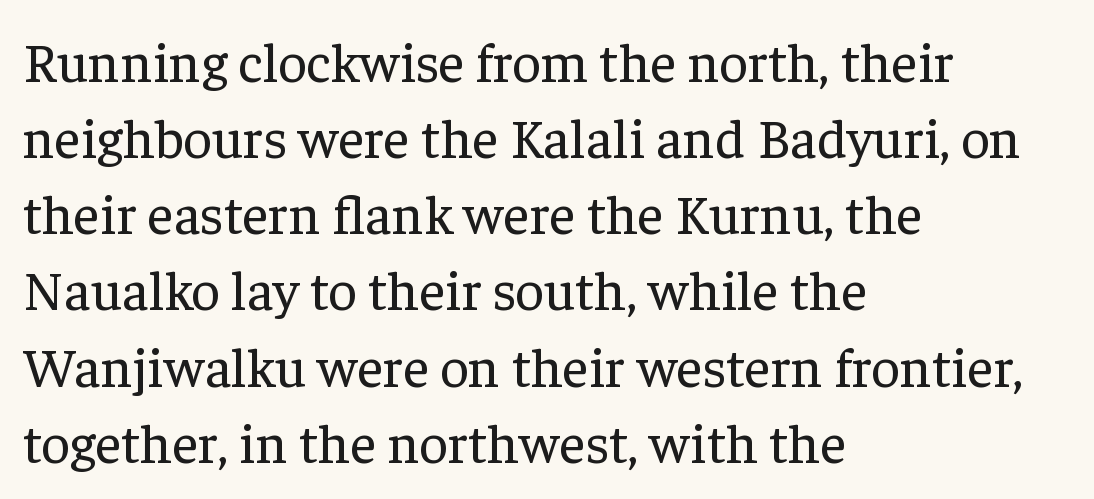
Q: Is the text bold? A: No.
Q: Is the text italic (slanted)? A: No, it is upright.
Q: Is the typeface a serif or a sans-serif typeface? A: Serif.
Q: Is the text underlined? A: No.
Q: How is the paragraph aligned? A: Left-aligned.
Q: Is the spacing between letters normal or unusually wide? A: Normal.
Q: Is the spacing between lines tight, normal or loose? A: Normal.
Q: Width (condensed, normal, or wide)? A: Normal.
Q: Stroke contrast? A: Low.
Q: x-height? A: Medium.
Q: Monospaced? A: No.
